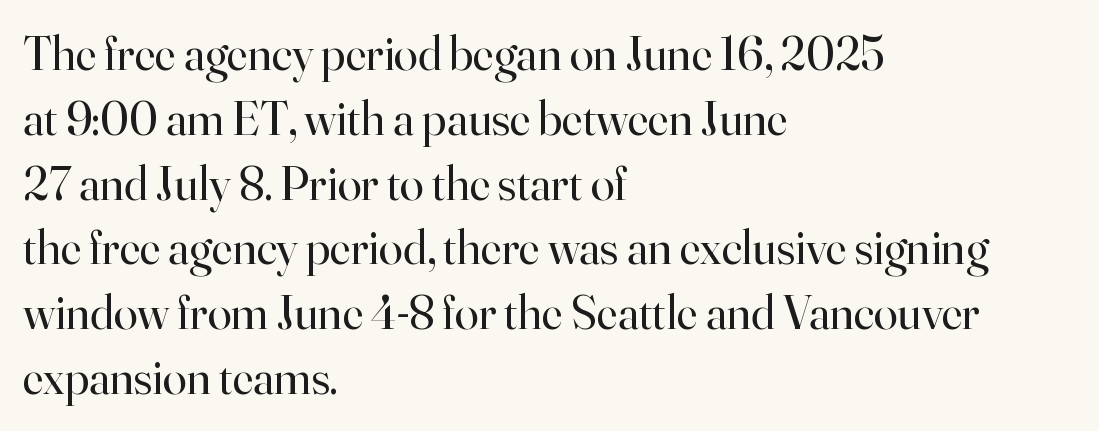
Q: Is the text bold? A: No.
Q: Is the text italic (slanted)? A: No, it is upright.
Q: Is the typeface a serif or a sans-serif typeface? A: Serif.
Q: Is the text underlined? A: No.
Q: How is the paragraph aligned? A: Left-aligned.
Q: Is the spacing between letters normal or unusually wide? A: Normal.
Q: Is the spacing between lines tight, normal or loose? A: Normal.
Q: Width (condensed, normal, or wide)? A: Normal.
Q: Stroke contrast? A: High.
Q: x-height? A: Small.
Q: Monospaced? A: No.
